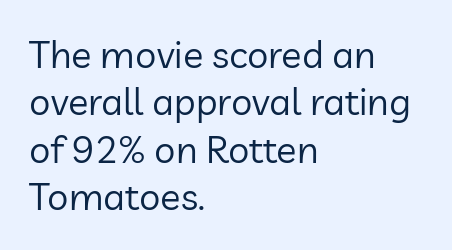
The space directly below the letters is spotless. The lines sit at an ordinary, default distance from one another. The passage shown is typed in a proportional face where columns would drift. Each stroke keeps to a modest, everyday thickness or less. Examine the stroke ends and you'll find no serifs.
